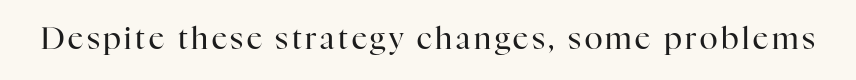
A serif font was chosen for this passage. Note the varied advance widths — an 'i' is clearly narrower than an 'm'. Check under the words: just untouched page. These glyphs show unthickened strokes, regular width or finer. Italic: no, the glyphs are upright roman.
